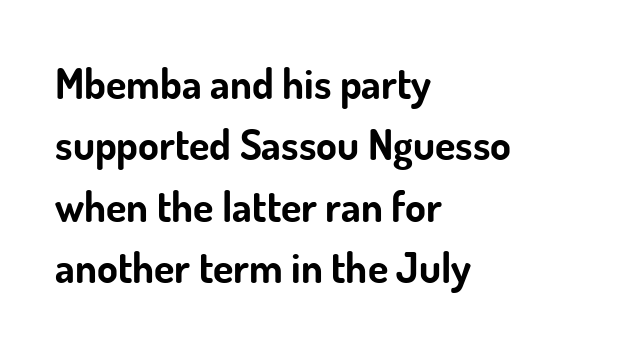
No feet cap the strokes, marking this as sans-serif type. How are the letters spaced? Ordinarily, with no added tracking. Compared with typical paragraphs, the rows here are spaced about the same. Rule under the text: the space is simply empty.
